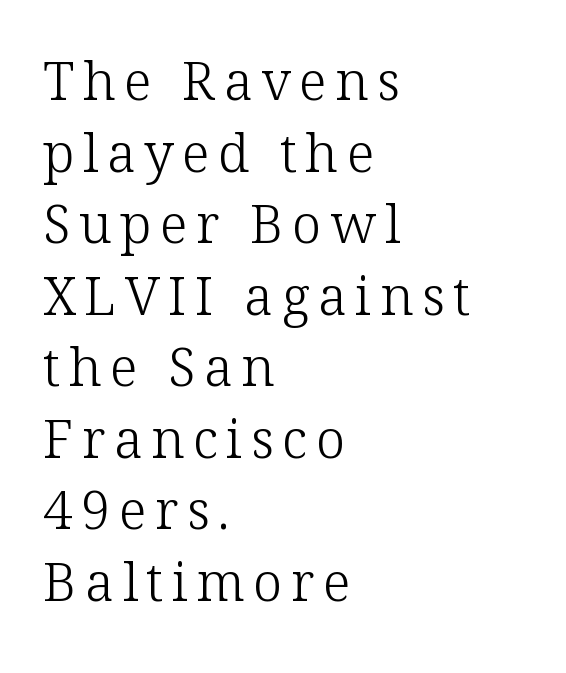
{"serif": "yes", "italic": "no", "bold": "no", "weight": "light", "width": "normal", "stroke_contrast": "low", "x_height": "medium", "monospaced": "no", "underline": "no", "align": "left", "line_spacing": "normal", "line_spacing_ratio": 1.35, "glyph_px": 53}
